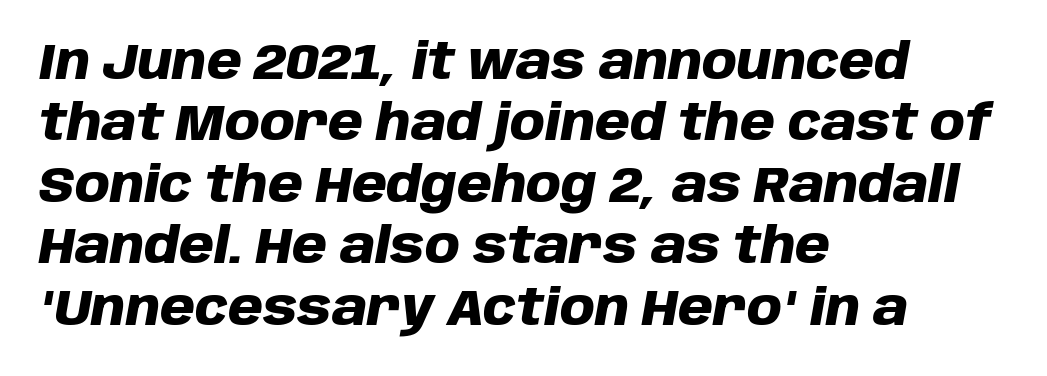
{"italic": "yes", "lean": "right", "slant_degrees": 10, "bold": "yes", "weight": "heavy", "width": "normal", "stroke_contrast": "low", "x_height": "large", "monospaced": "no", "underline": "no", "align": "left", "line_spacing_ratio": 1.23, "letter_spacing": "normal", "letter_spacing_em": 0.0, "glyph_px": 50}
